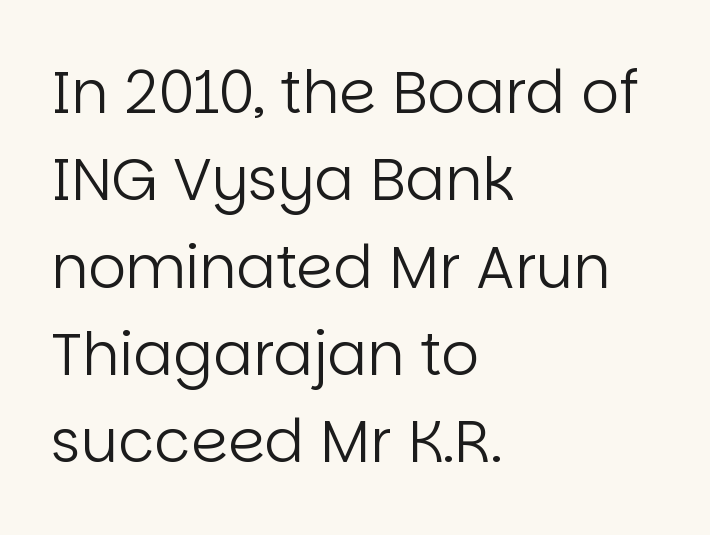
A typesetter would call this proportional, since set widths differ per character. Short note: letters normally spaced. No feet cap the strokes, marking this as sans-serif type. This rendering uses left alignment, leaving the right contour irregular.
